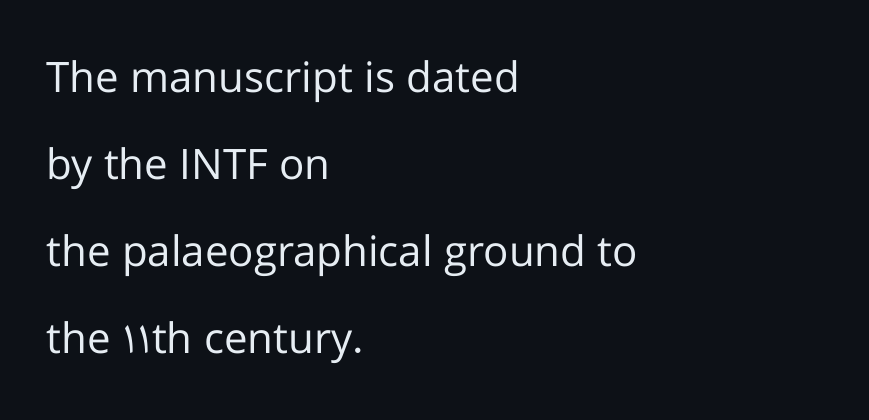
The image shows 42 px regular-weight sans-serif type, upright; set left-aligned, loose line spacing (2.07x), normal letter spacing, not underlined; low stroke contrast and a medium x-height.
